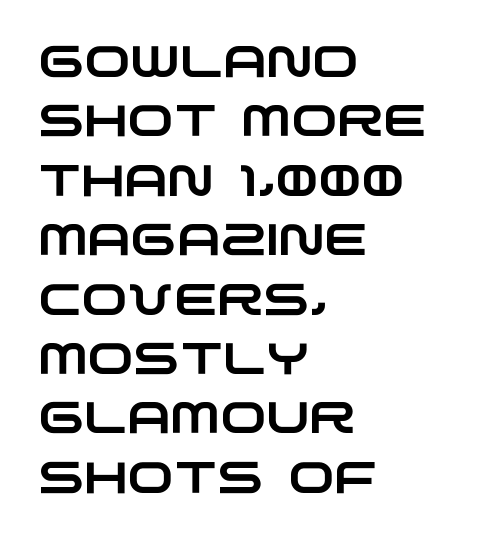
The image shows 44 px wide sans-serif type; set left-aligned, normal line spacing (1.35x), normal letter spacing, not underlined; low stroke contrast and a large x-height.
